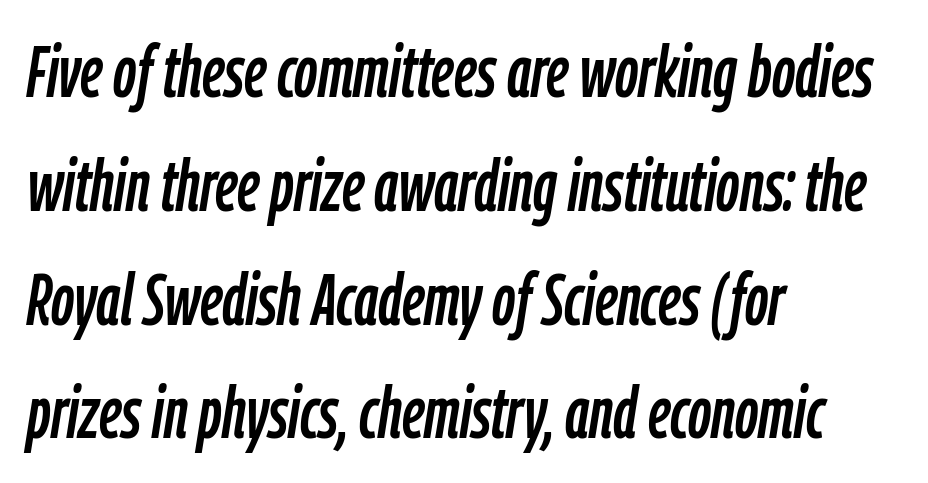
Q: Is the text italic (slanted)? A: Yes, it leans right by about 9 degrees.
Q: Is the text underlined? A: No.
Q: How is the paragraph aligned? A: Left-aligned.
Q: Is the spacing between letters normal or unusually wide? A: Normal.
Q: Is the spacing between lines tight, normal or loose? A: Normal.
Q: Width (condensed, normal, or wide)? A: Condensed.
Q: Stroke contrast? A: Low.
Q: x-height? A: Medium.
Q: Monospaced? A: No.
